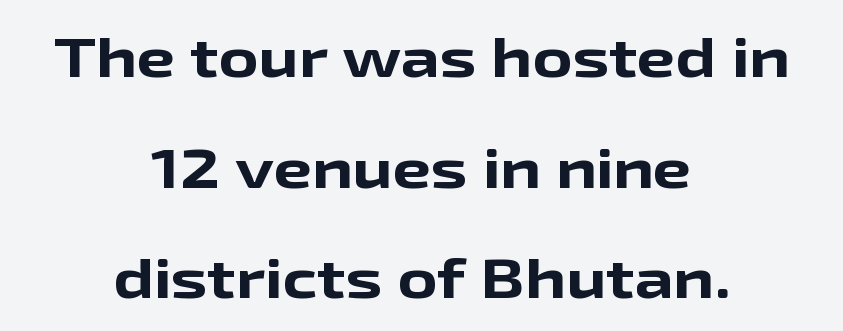
Q: Is the text bold? A: Yes.
Q: Is the text italic (slanted)? A: No, it is upright.
Q: Is the typeface a serif or a sans-serif typeface? A: Sans-serif.
Q: Is the text underlined? A: No.
Q: How is the paragraph aligned? A: Centered.
Q: Is the spacing between letters normal or unusually wide? A: Normal.
Q: Is the spacing between lines tight, normal or loose? A: Loose.
Q: Width (condensed, normal, or wide)? A: Wide.
Q: Stroke contrast? A: Low.
Q: x-height? A: Medium.
Q: Monospaced? A: No.
